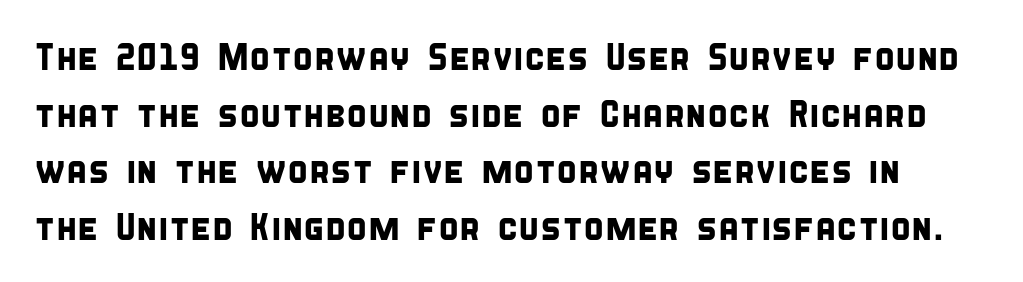
Notice how descenders clear the ascenders below comfortably — that's standard leading. Serifs: no, the terminals of the letterforms are clean. Decoration check: the copy has no underline. Proportional: the letters do not fall into vertical columns.
